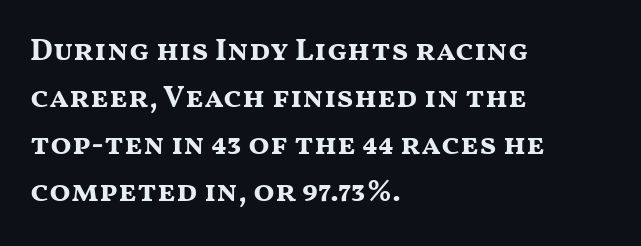
{"serif": "no", "italic": "no", "bold": "yes", "weight": "bold", "width": "wide", "stroke_contrast": "medium", "x_height": "medium", "monospaced": "no", "underline": "no", "align": "left", "line_spacing": "normal", "line_spacing_ratio": 1.52, "letter_spacing": "normal", "letter_spacing_em": 0.0, "glyph_px": 31}
